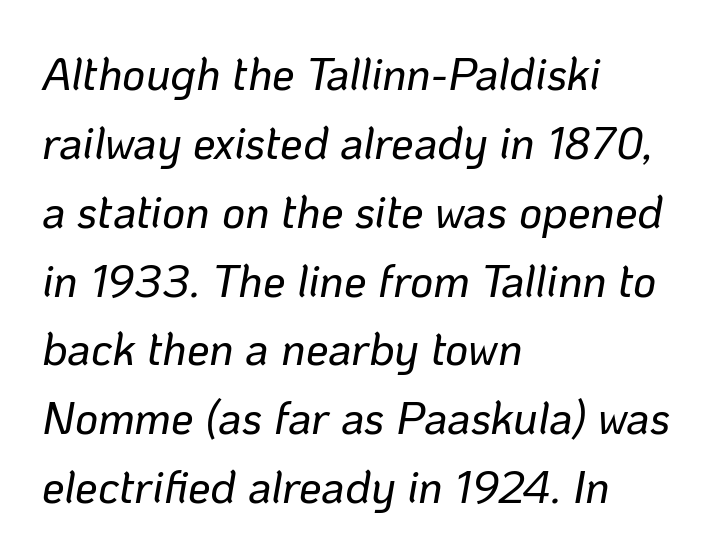
The image shows 45 px text type, italic (leaning right); set left-aligned, normal line spacing (1.53x), normal letter spacing, not underlined; low stroke contrast and a medium x-height.
